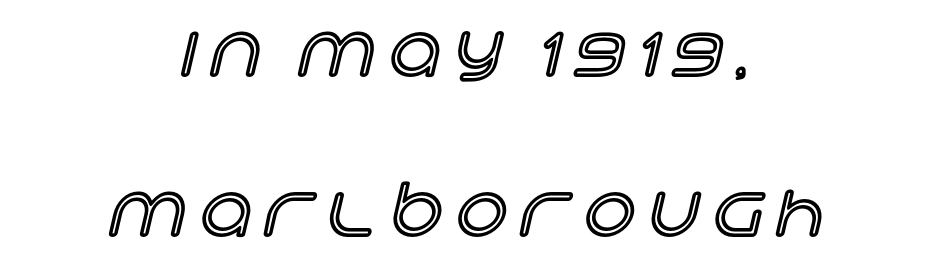
{"width": "normal", "x_height": "large", "monospaced": "no", "underline": "no", "align": "center", "line_spacing": "loose", "line_spacing_ratio": 2.26, "letter_spacing": "wide", "letter_spacing_em": 0.2, "glyph_px": 71}
